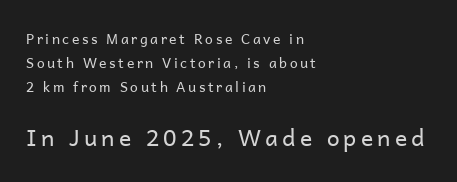
{"italic": "no", "bold": "no", "underline": "no", "align": "left", "line_spacing_ratio": 1.73, "larger_block": "second", "size_ratio": 1.64, "glyph_px": 23}
